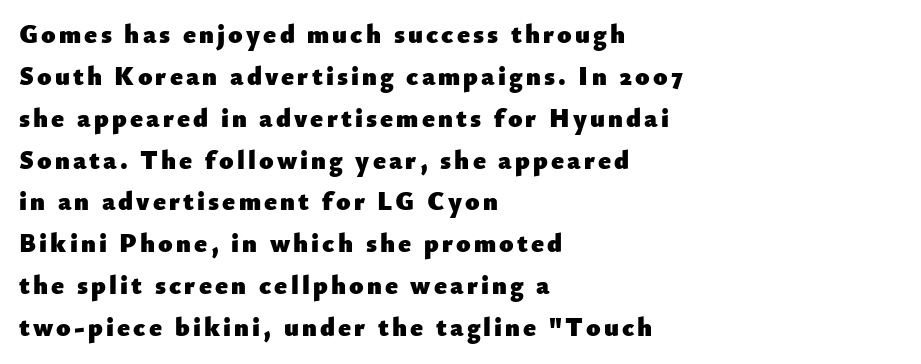
Q: Is the text bold? A: Yes.
Q: Is the text italic (slanted)? A: No, it is upright.
Q: Is the text underlined? A: No.
Q: How is the paragraph aligned? A: Left-aligned.
Q: Is the spacing between lines tight, normal or loose? A: Normal.
